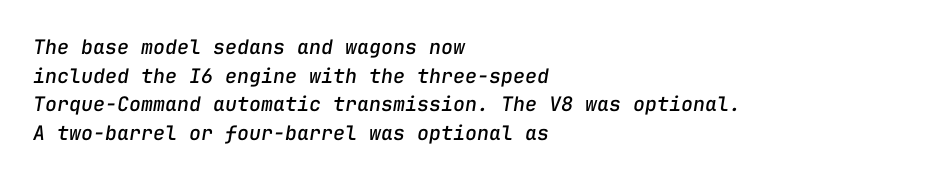
Q: Is the text italic (slanted)? A: Yes, it leans right by about 9 degrees.
Q: Is the text underlined? A: No.
Q: How is the paragraph aligned? A: Left-aligned.
Q: Is the spacing between letters normal or unusually wide? A: Normal.
Q: Is the spacing between lines tight, normal or loose? A: Normal.
